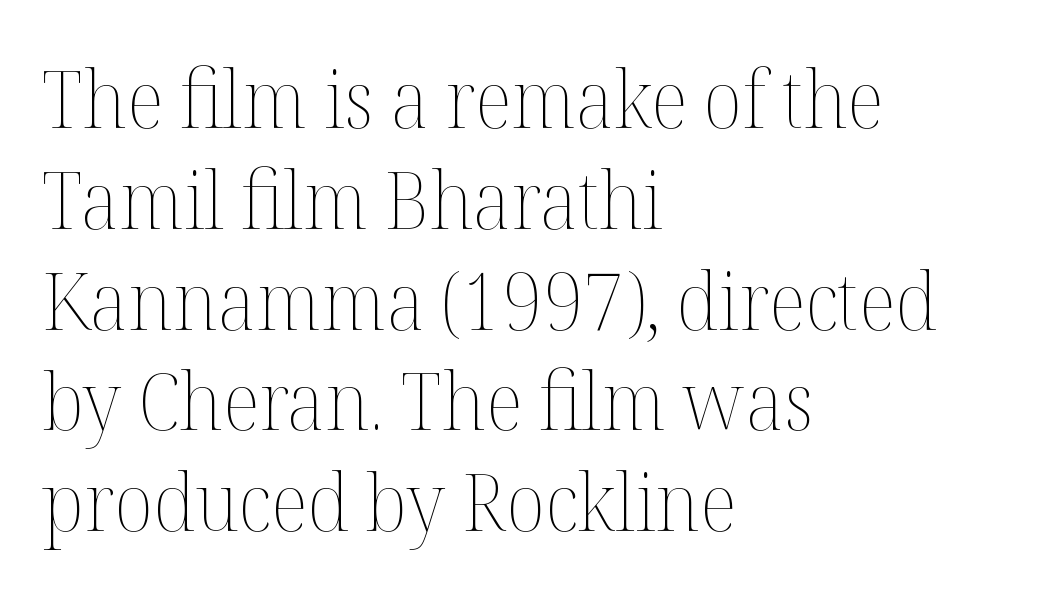
What stands out about the letter spacing? Nothing — it is the standard amount. Line starts are locked; line ends wander. Underline: absent. A normal amount of white space separates one row of letters from the next.
